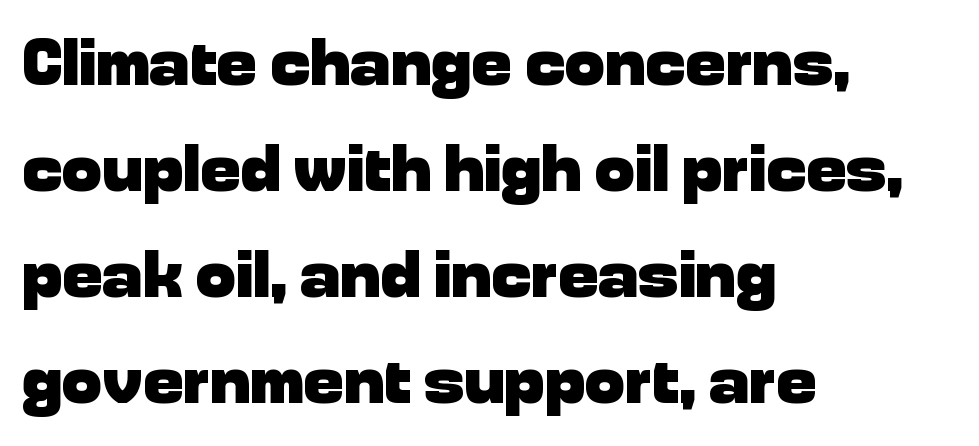
No extra tracking has been applied to these lines. The rows are spaced the way most documents space them. Every character sits straight up, as roman type does. The area under the type is left untouched. Look at the stroke-to-counter ratio: heavy, a bold.
